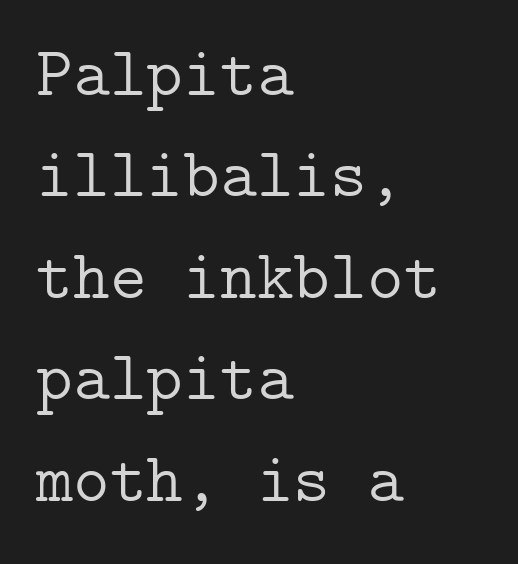
Line spacing here is normal. Tracking value appears to be zero — textbook default spacing. The face used here is seriffed, in the tradition of book romans. No heavy texture on the line: the type isn't bold.
